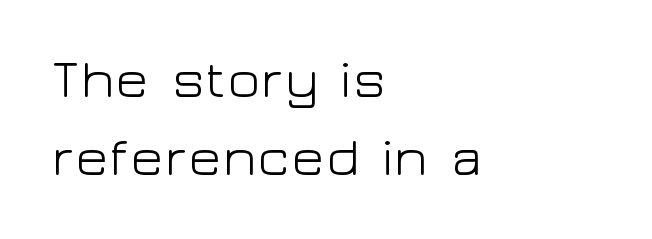
The image shows 55 px light, wide sans-serif type, upright; set left-aligned, normal line spacing (1.42x), normal letter spacing, not underlined; low stroke contrast and a medium x-height.
